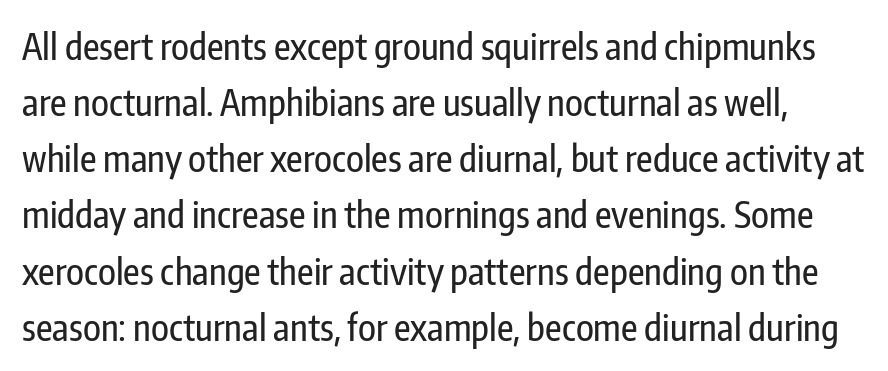
Observe the absence of serifs on each vertical stroke in this sample. Spacing verdict: proportional, widths tailored to each character. The leading is moderate, giving the passage an even texture. Underline: absent.
